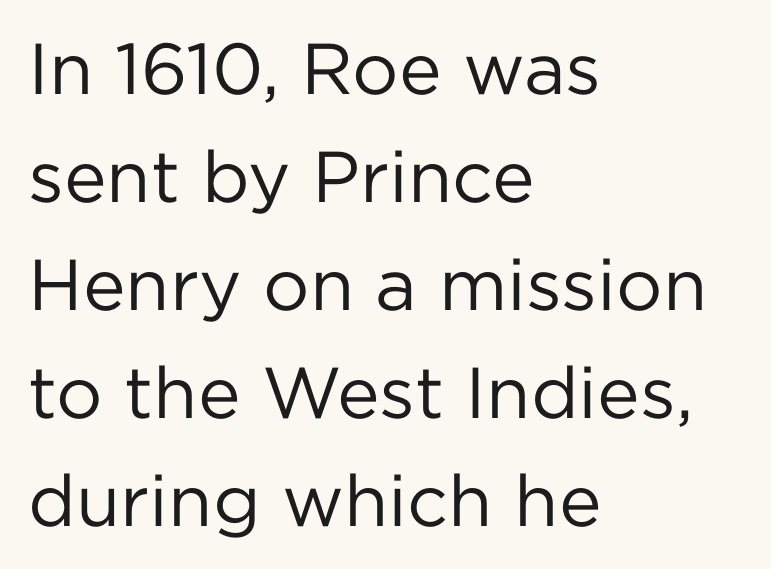
The image shows 72 px regular-weight sans-serif type, upright; set left-aligned, normal line spacing (1.5x), normal letter spacing, not underlined; low stroke contrast and a medium x-height.
